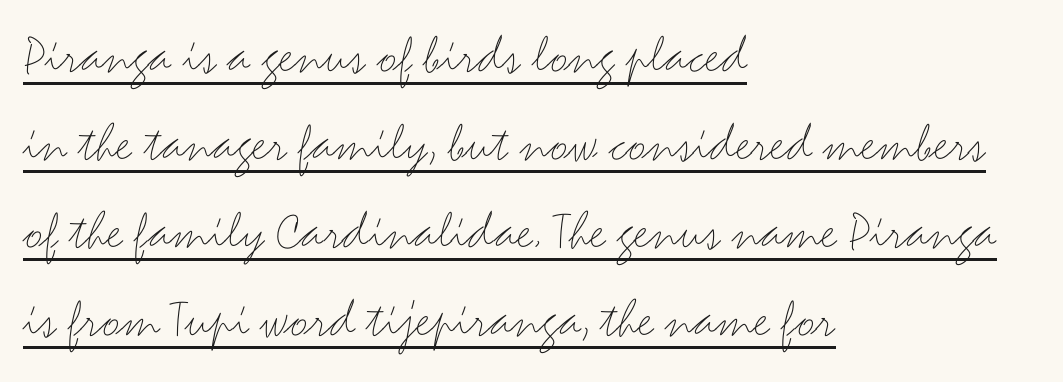
This sample has the flowing, uneven cadence of proportional lettering. Every row of glyphs begins at an identical x-position on the left. Check the space under the baseline: a stroke is drawn there. This reads as an unemphasized weight, regular at the heaviest. Letterform terminals end flat and unadorned throughout the passage.
